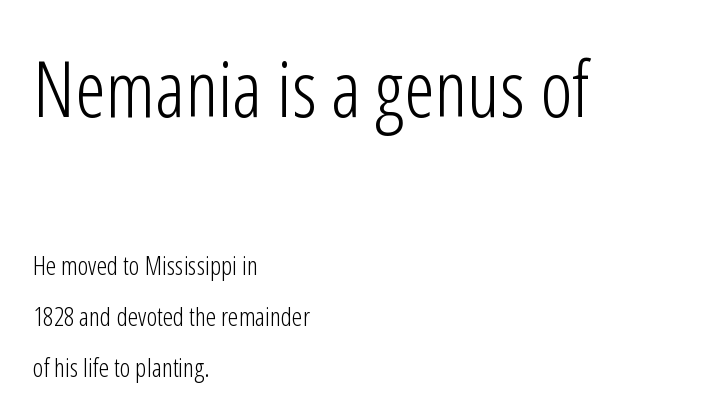
The image shows 78 px light, condensed sans-serif type, upright; set left-aligned, loose line spacing (1.95x), normal letter spacing, not underlined; the first (top) block is 3.0x larger; low stroke contrast and a medium x-height.
